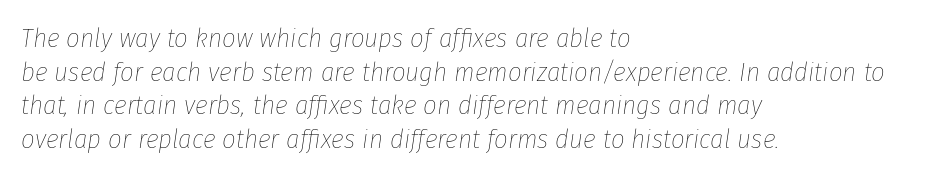
Q: Is the text bold? A: No.
Q: Is the text italic (slanted)? A: Yes, it leans right by about 8 degrees.
Q: Is the text underlined? A: No.
Q: How is the paragraph aligned? A: Left-aligned.
Q: Is the spacing between letters normal or unusually wide? A: Normal.
Q: Is the spacing between lines tight, normal or loose? A: Normal.
